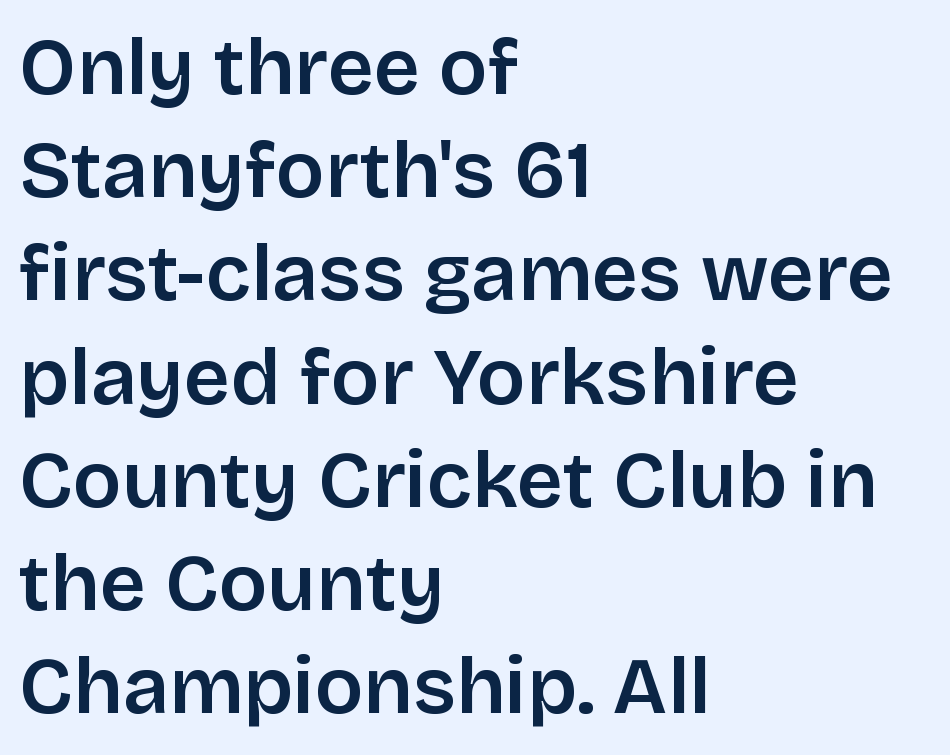
Q: Is the text bold? A: Semi-bold.
Q: Is the text italic (slanted)? A: No, it is upright.
Q: Is the typeface a serif or a sans-serif typeface? A: Sans-serif.
Q: Is the text underlined? A: No.
Q: How is the paragraph aligned? A: Left-aligned.
Q: Is the spacing between letters normal or unusually wide? A: Normal.
Q: Is the spacing between lines tight, normal or loose? A: Normal.
Q: Width (condensed, normal, or wide)? A: Normal.
Q: Stroke contrast? A: Low.
Q: x-height? A: Large.
Q: Monospaced? A: No.
